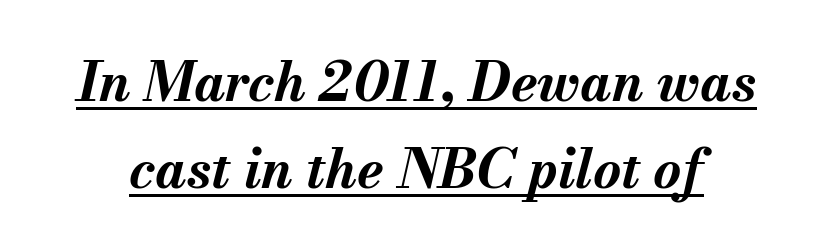
{"italic": "yes", "lean": "right", "slant_degrees": 13, "bold": "yes", "weight": "bold", "width": "normal", "stroke_contrast": "medium", "x_height": "small", "monospaced": "no", "underline": "yes", "line_spacing": "normal", "line_spacing_ratio": 1.61, "letter_spacing": "normal", "letter_spacing_em": 0.0, "glyph_px": 54}
